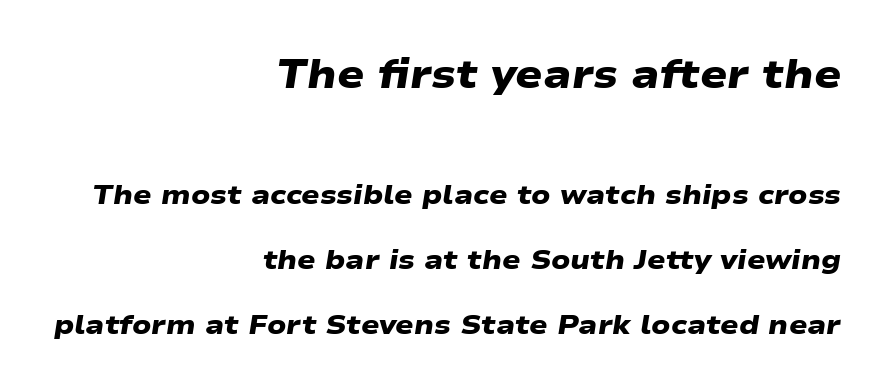
I'd describe the lettering as bold — thick and assertive. Does the copy run flush right? Yes — the right margin is perfectly even. The space between consecutive lines is lavish. The baseline area is clear.
